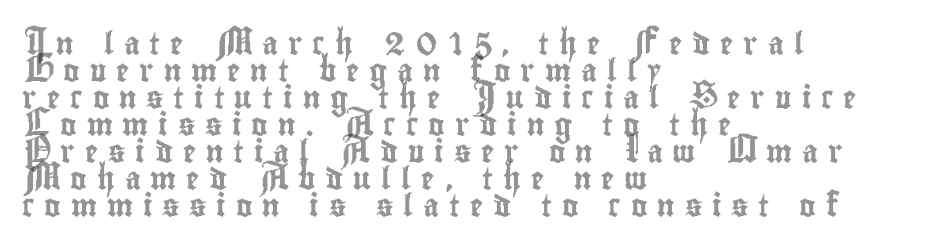
The image shows 22 px text type, upright; set left-aligned, line spacing 1.23x, unusually wide letter spacing (+0.45 em), not underlined.
